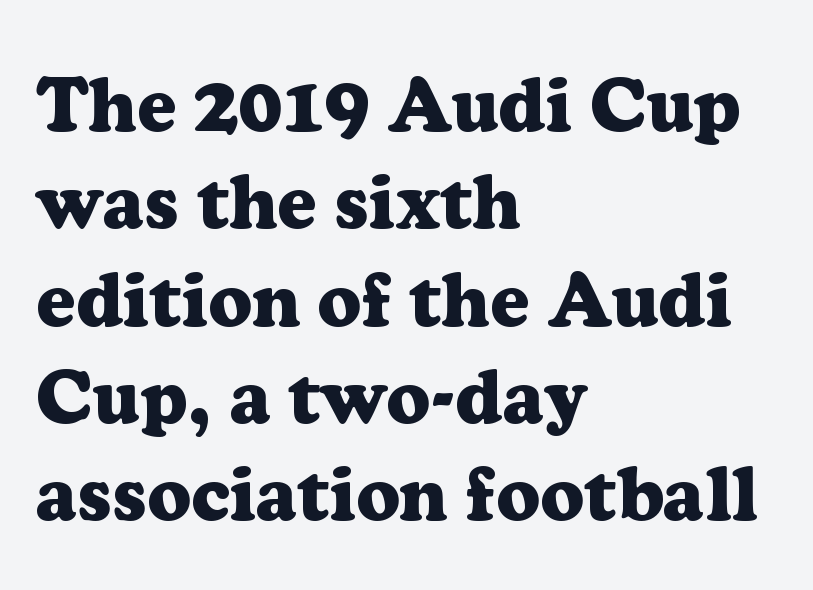
{"serif": "yes", "italic": "no", "bold": "yes", "weight": "heavy", "width": "normal", "stroke_contrast": "low", "x_height": "medium", "monospaced": "no", "underline": "no", "align": "left", "line_spacing": "normal", "line_spacing_ratio": 1.28, "letter_spacing": "normal", "letter_spacing_em": 0.0, "glyph_px": 76}
